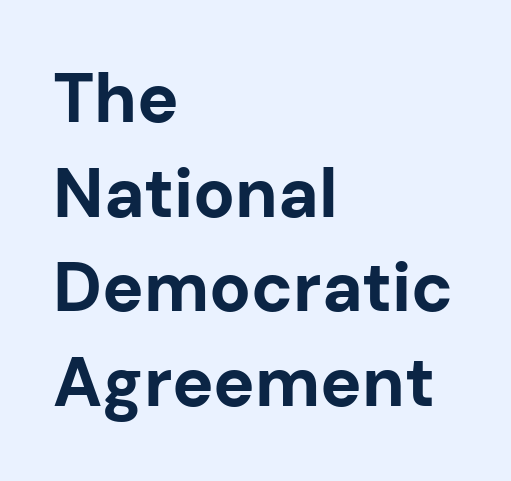
The image shows 69 px bold sans-serif type, upright; set left-aligned, normal line spacing (1.37x), normal letter spacing, not underlined; low stroke contrast and a medium x-height.
